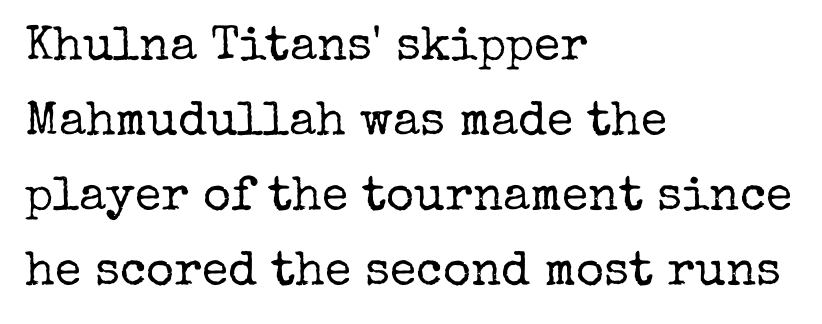
Think of a printed novel: that variable character pitch is what you see here. Summary of vertical rhythm: regular, with standard interline spacing. Classification — serif. Unlike italic type, these characters show no tilt at all. A light-to-regular cut is what we see here.
